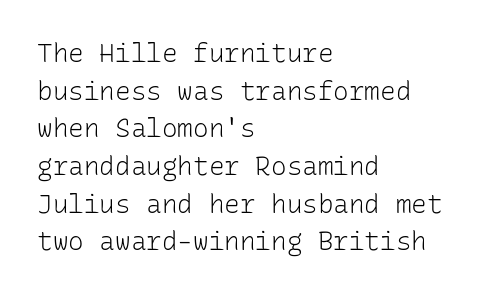
{"italic": "no", "bold": "no", "underline": "no", "align": "left", "line_spacing": "normal", "line_spacing_ratio": 1.45, "letter_spacing": "normal", "letter_spacing_em": 0.0, "glyph_px": 26}
